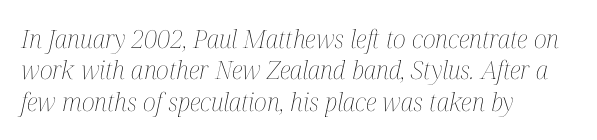
Q: Is the text bold? A: No.
Q: Is the text italic (slanted)? A: Yes, it leans right by about 12 degrees.
Q: Is the text underlined? A: No.
Q: How is the paragraph aligned? A: Left-aligned.
Q: Is the spacing between letters normal or unusually wide? A: Normal.
Q: Is the spacing between lines tight, normal or loose? A: Normal.
